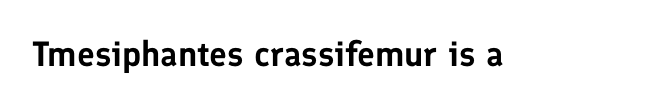
The image shows 35 px sans-serif type, upright; set normal letter spacing, not underlined; low stroke contrast and a medium x-height.
